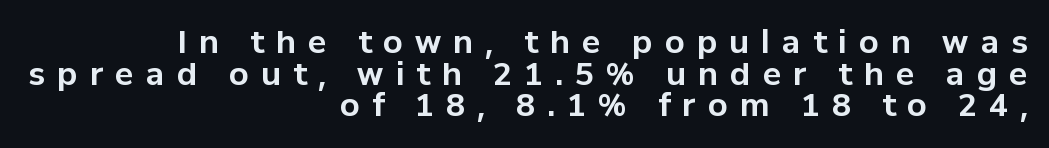
When letters stand straight like this, we call the style roman or upright. Typographically, this falls in the sans-serif category. Honestly, the rows look squashed on top of each other. Check the space under the baseline: it is left empty. Letter spacing: wide. Proportional: the letters do not fall into vertical columns.
